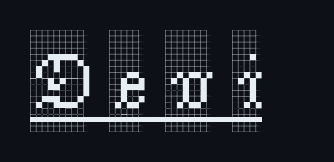
Tall strokes in this sample are plumb rather than angled. This sample uses expanded letter spacing, leaving extra air between glyphs. The passage shown is typed in a proportional face where columns would drift. Letterform terminals end in serifs throughout the passage. Beneath each row of characters lies a ruled line.
